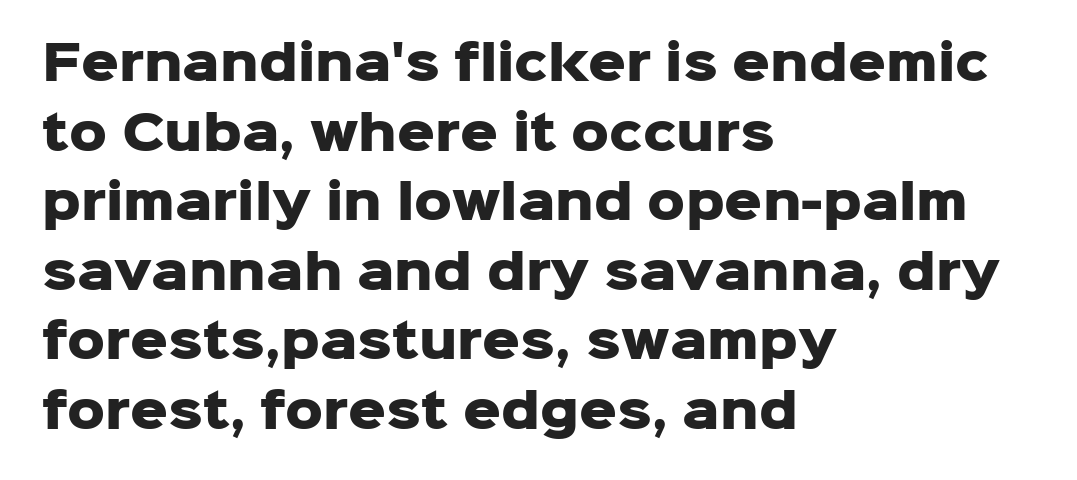
The image shows 47 px heavy sans-serif type, upright; set left-aligned, normal line spacing (1.48x), normal letter spacing, not underlined; low stroke contrast and a medium x-height.
